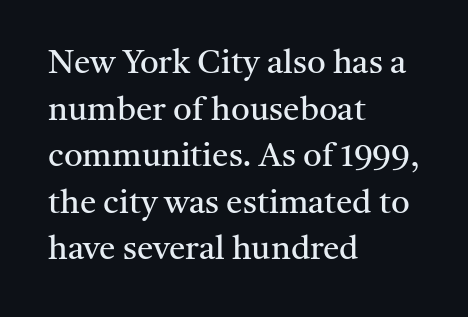
Teacher's note: observe the even left margin — that is flush-left alignment. This sample keeps an unexceptional amount of space between lines. Classification — serif. Character widths vary here, with narrow letters taking less room than wide ones.
